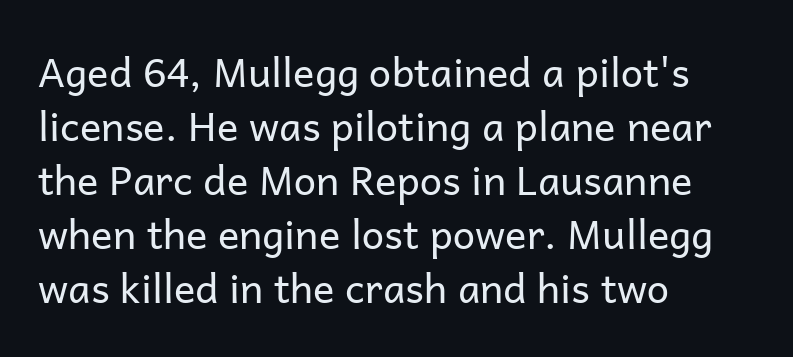
Q: Is the text bold? A: No.
Q: Is the text italic (slanted)? A: No, it is upright.
Q: Is the typeface a serif or a sans-serif typeface? A: Sans-serif.
Q: Is the text underlined? A: No.
Q: How is the paragraph aligned? A: Left-aligned.
Q: Is the spacing between letters normal or unusually wide? A: Normal.
Q: Is the spacing between lines tight, normal or loose? A: Normal.
Q: Width (condensed, normal, or wide)? A: Normal.
Q: Stroke contrast? A: Low.
Q: x-height? A: Medium.
Q: Monospaced? A: No.
